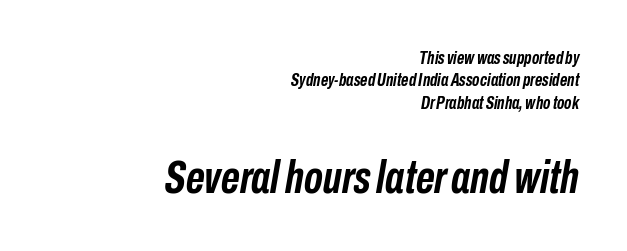
{"italic": "yes", "lean": "right", "slant_degrees": 10, "bold": "yes", "weight": "semibold", "width": "condensed", "stroke_contrast": "low", "x_height": "medium", "monospaced": "no", "underline": "no", "align": "right", "line_spacing_ratio": 1.24, "letter_spacing": "normal", "letter_spacing_em": 0.0, "larger_block": "second", "size_ratio": 2.56, "glyph_px": 46}
